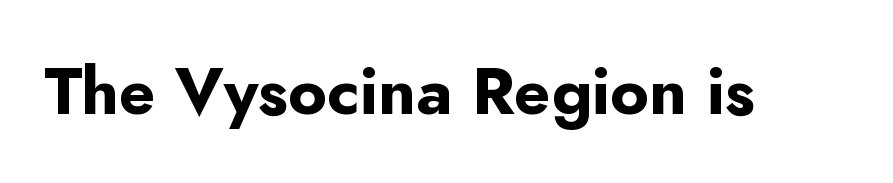
Q: Is the text bold? A: Yes.
Q: Is the text italic (slanted)? A: No, it is upright.
Q: Is the typeface a serif or a sans-serif typeface? A: Sans-serif.
Q: Is the text underlined? A: No.
Q: Is the spacing between letters normal or unusually wide? A: Normal.
Q: Width (condensed, normal, or wide)? A: Normal.
Q: Stroke contrast? A: Low.
Q: x-height? A: Small.
Q: Monospaced? A: No.
